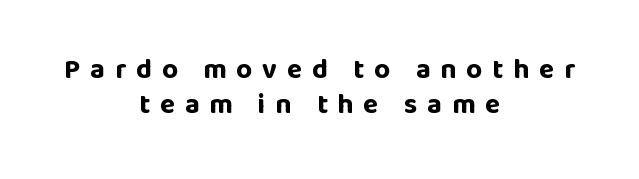
You can tell from the bare stems that sans-serif type was used. The line-height multiplier appears to be the usual default. Anything drawn beneath the words? Only blank space. Chunky letters — that's bold for sure.
